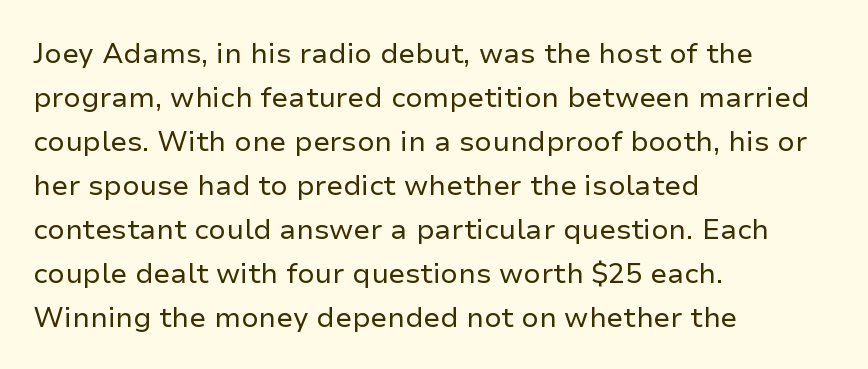
Q: Is the text bold? A: No.
Q: Is the text italic (slanted)? A: No, it is upright.
Q: Is the typeface a serif or a sans-serif typeface? A: Sans-serif.
Q: Is the text underlined? A: No.
Q: How is the paragraph aligned? A: Left-aligned.
Q: Is the spacing between letters normal or unusually wide? A: Normal.
Q: Is the spacing between lines tight, normal or loose? A: Normal.
Q: Width (condensed, normal, or wide)? A: Normal.
Q: Stroke contrast? A: Low.
Q: x-height? A: Medium.
Q: Monospaced? A: No.
